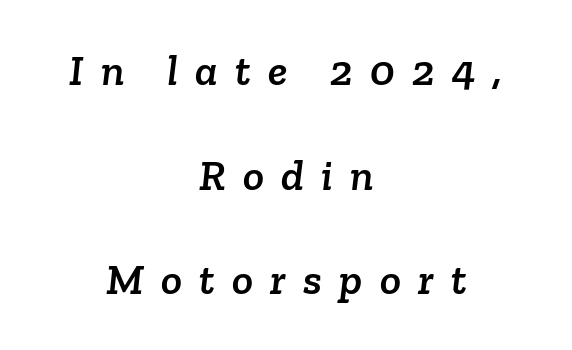
{"serif": "yes", "width": "normal", "stroke_contrast": "low", "x_height": "medium", "monospaced": "no", "underline": "no", "align": "center", "line_spacing": "loose", "line_spacing_ratio": 2.38, "letter_spacing": "wide", "letter_spacing_em": 0.39, "glyph_px": 44}
